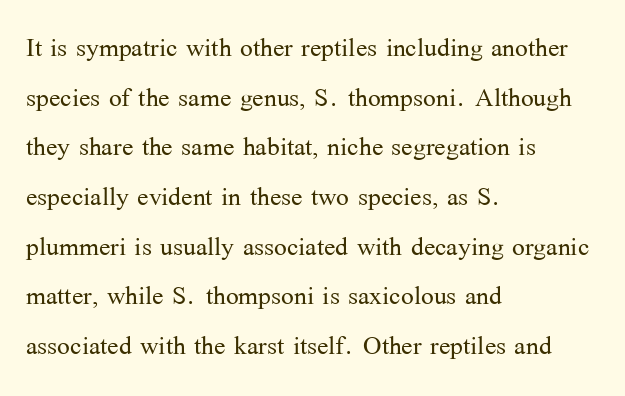
Font category for this specimen: serif. This sample uses an upright cut, with every glyph sitting square on the baseline. The face used here is rendered with its standard letterfit. The passage shown is not bold in any degree.
